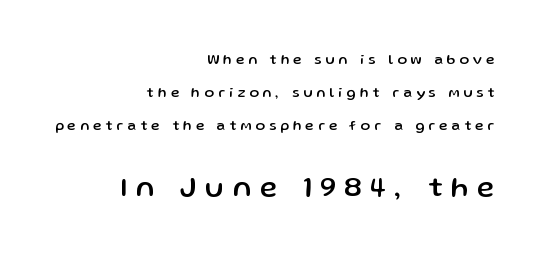
The paragraph shown leans on its right margin. Of the two passages, the one underneath uses the larger point size. Honestly, the rows look like they've been pulled way apart. I'd call this a sans setting — the letters go barefoot. It's the straight-up-and-down kind of type. Glyph-to-glyph distance is far greater than everyday printed text.
